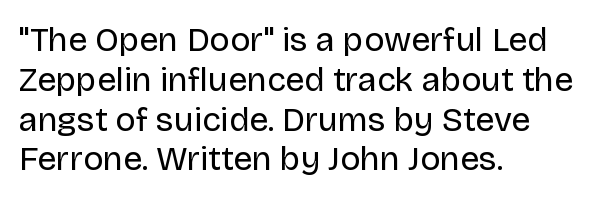
Q: Is the text bold? A: No.
Q: Is the text italic (slanted)? A: No, it is upright.
Q: Is the typeface a serif or a sans-serif typeface? A: Sans-serif.
Q: Is the text underlined? A: No.
Q: How is the paragraph aligned? A: Left-aligned.
Q: Is the spacing between letters normal or unusually wide? A: Normal.
Q: Width (condensed, normal, or wide)? A: Normal.
Q: Stroke contrast? A: Low.
Q: x-height? A: Large.
Q: Monospaced? A: No.
